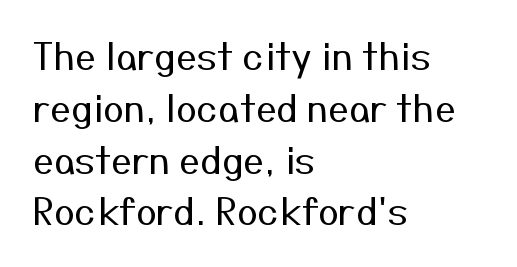
The image shows 37 px regular-weight sans-serif type, upright; set left-aligned, normal line spacing (1.4x), normal letter spacing, not underlined; medium stroke contrast and a medium x-height.
